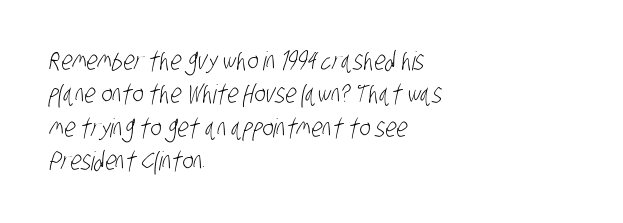
Rule under the text: the space is simply empty. Compared with typical body copy, the letter spacing here is the same. A normal amount of white space separates one row of letters from the next. Short and long lines alike share a common starting point at left. Stroke mass is kept to a normal reading level or below.
